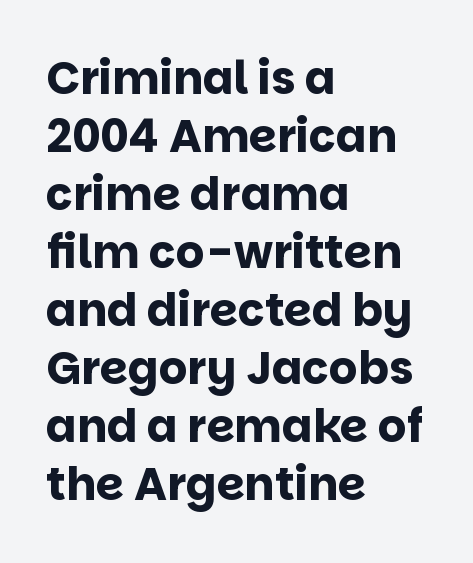
Q: Is the text bold? A: Yes.
Q: Is the text italic (slanted)? A: No, it is upright.
Q: Is the typeface a serif or a sans-serif typeface? A: Sans-serif.
Q: Is the text underlined? A: No.
Q: How is the paragraph aligned? A: Left-aligned.
Q: Is the spacing between letters normal or unusually wide? A: Normal.
Q: Is the spacing between lines tight, normal or loose? A: Normal.
Q: Width (condensed, normal, or wide)? A: Normal.
Q: Stroke contrast? A: Low.
Q: x-height? A: Large.
Q: Monospaced? A: No.
